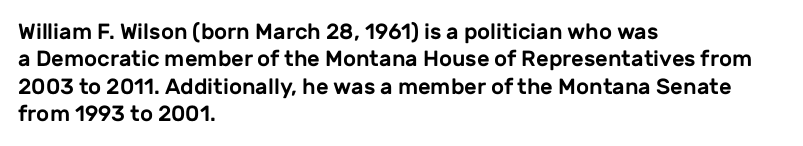
Letter spacing: default. Words float on clear page, feet unadorned. Every stem runs plumb, perpendicular to the baseline. Is there much room between lines? A standard amount, neither cramped nor airy. Reading down the block, your eye returns to a fixed left position each line.
